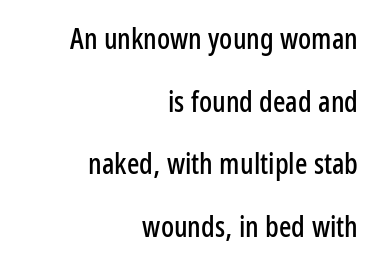
The image shows 29 px condensed sans-serif type, upright; set right-aligned, loose line spacing (2.16x), normal letter spacing, not underlined; low stroke contrast and a medium x-height.
